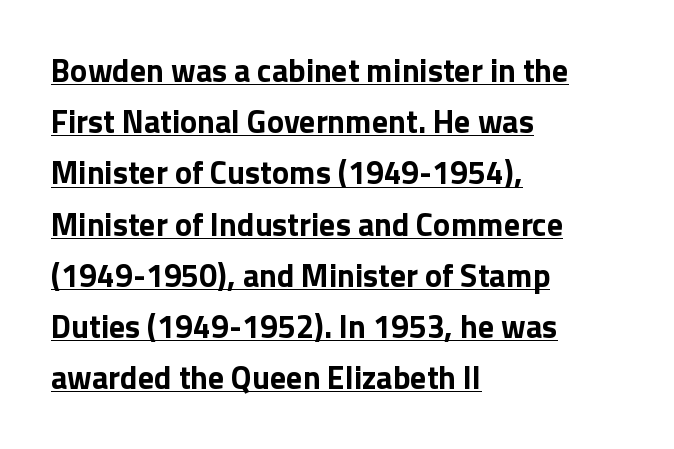
This sample has the flowing, uneven cadence of proportional lettering. In terms of letterform style, serifs are entirely absent. The horizontal fit of the characters is conventional and even. Heft: maximum for text — a bold. Each line of the rendering has a horizontal stroke beneath the glyphs.
